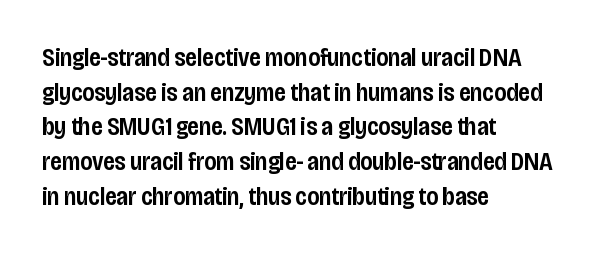
Quick note: underline off. The block of text has a typical density, with ordinary space between rows. Does the lettering tilt? It doesn't — this is upright. Characters follow at the spacing the type designer built in.
